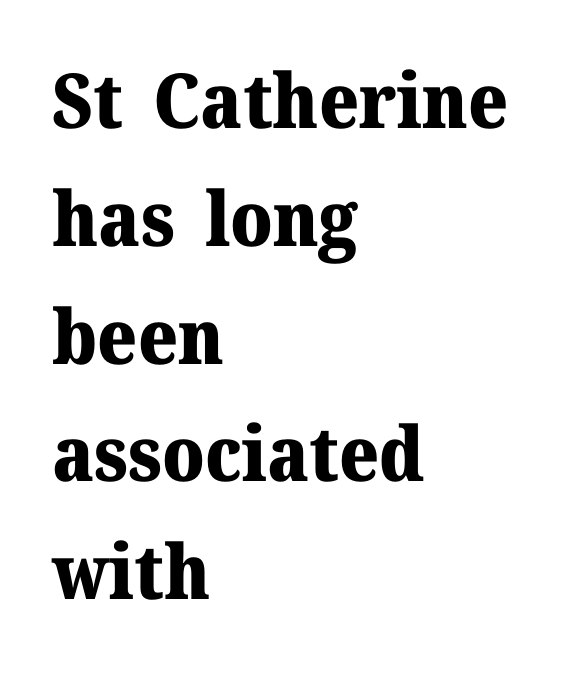
The image shows 76 px heavy serif type, upright; set left-aligned, normal line spacing (1.55x), normal letter spacing, not underlined; medium stroke contrast and a medium x-height.
